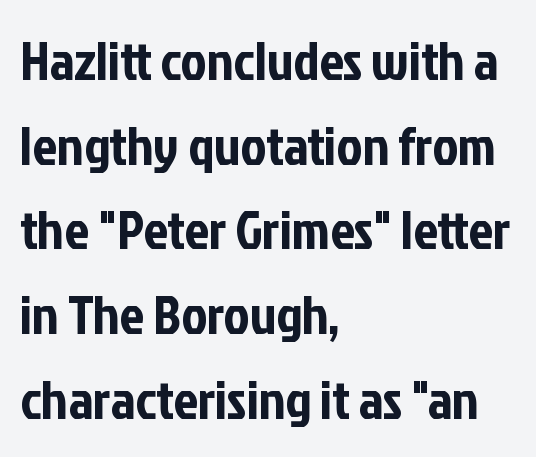
The image shows 55 px condensed sans-serif type, upright; set left-aligned, normal line spacing (1.54x), normal letter spacing, not underlined; low stroke contrast and a medium x-height.
